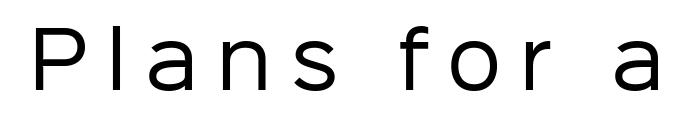
{"serif": "no", "italic": "no", "bold": "no", "weight": "regular", "width": "normal", "stroke_contrast": "low", "x_height": "medium", "monospaced": "no", "underline": "no", "letter_spacing": "wide", "letter_spacing_em": 0.23, "glyph_px": 77}
